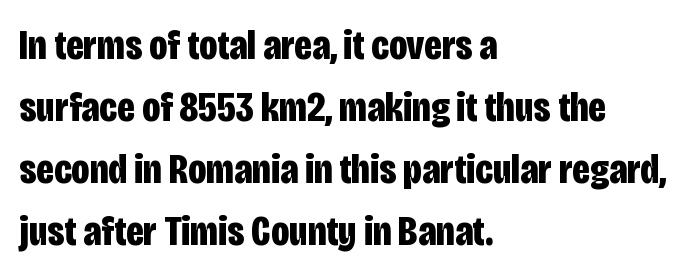
{"serif": "no", "italic": "no", "bold": "yes", "weight": "bold", "width": "condensed", "stroke_contrast": "low", "x_height": "large", "monospaced": "no", "underline": "no", "align": "left", "line_spacing": "normal", "line_spacing_ratio": 1.44, "letter_spacing": "normal", "letter_spacing_em": 0.0, "glyph_px": 43}
